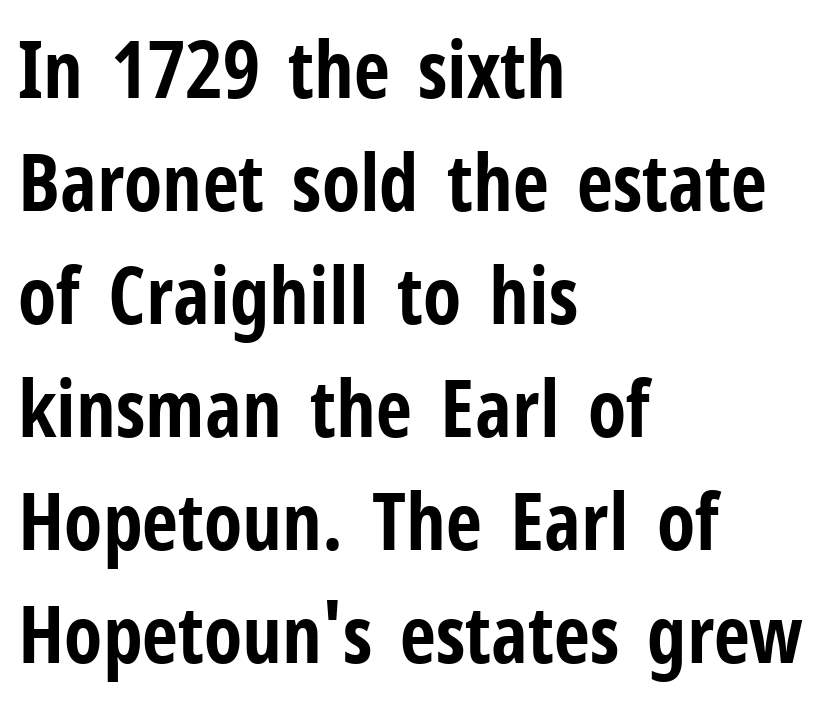
{"serif": "no", "italic": "no", "bold": "yes", "weight": "bold", "width": "condensed", "stroke_contrast": "low", "x_height": "medium", "monospaced": "no", "underline": "no", "align": "left", "line_spacing": "normal", "line_spacing_ratio": 1.43, "letter_spacing": "normal", "letter_spacing_em": 0.0, "glyph_px": 79}
